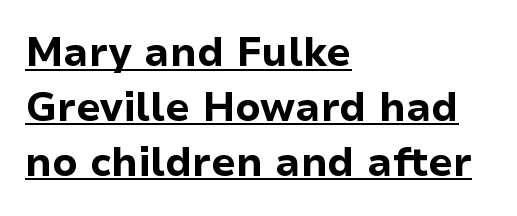
The image shows 40 px bold sans-serif type, upright; set left-aligned, normal line spacing (1.37x), normal letter spacing, underlined; low stroke contrast and a medium x-height.
